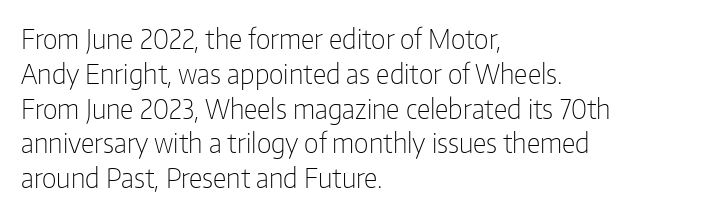
Q: Is the text bold? A: No.
Q: Is the text italic (slanted)? A: No, it is upright.
Q: Is the text underlined? A: No.
Q: How is the paragraph aligned? A: Left-aligned.
Q: Is the spacing between letters normal or unusually wide? A: Normal.
Q: Is the spacing between lines tight, normal or loose? A: Normal.
